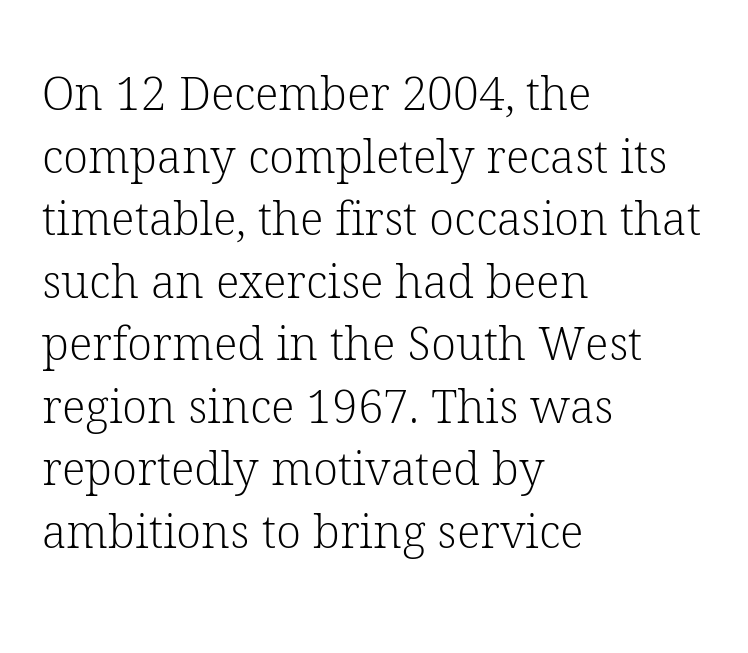
When letters stand straight like this, we call the style roman or upright. Summary of weight: not heavy and not bold. The line texture is even and compact thanks to regular tracking. Compared with a centered layout, this one pins lines to the left instead. Regarding serifs, this sample has them. Each letter keeps its own natural width here, so spacing adapts to shape.
